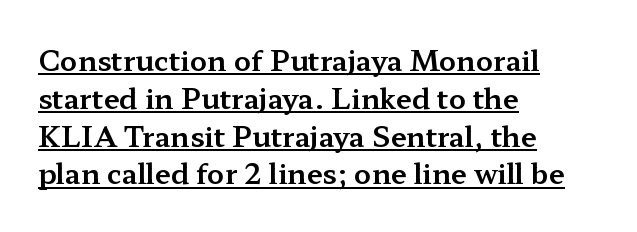
{"serif": "yes", "italic": "no", "width": "wide", "stroke_contrast": "medium", "x_height": "medium", "monospaced": "no", "underline": "yes", "align": "left", "line_spacing": "normal", "line_spacing_ratio": 1.35, "letter_spacing": "normal", "letter_spacing_em": 0.0, "glyph_px": 28}
